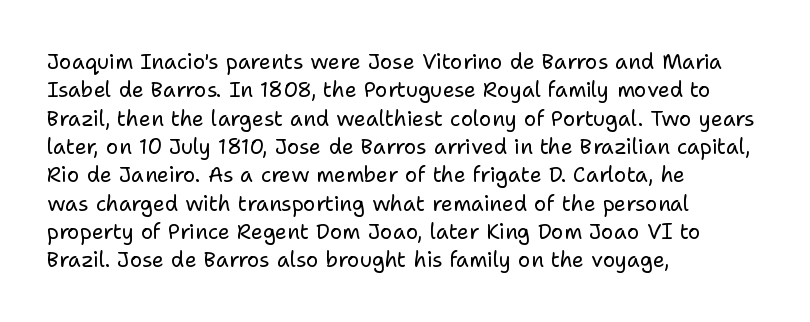
{"italic": "no", "bold": "no", "underline": "no", "align": "left", "line_spacing": "normal", "line_spacing_ratio": 1.35, "letter_spacing": "normal", "letter_spacing_em": 0.0, "glyph_px": 21}
